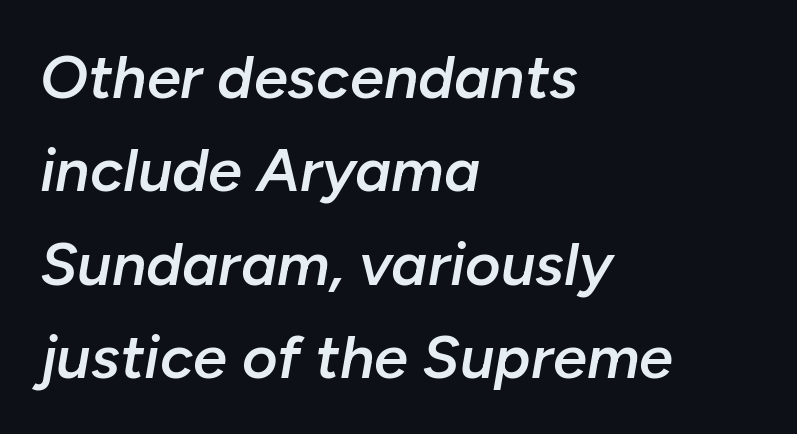
{"italic": "yes", "lean": "right", "slant_degrees": 10, "bold": "semi", "weight": "semibold", "width": "normal", "stroke_contrast": "low", "x_height": "medium", "monospaced": "no", "underline": "no", "align": "left", "line_spacing": "normal", "line_spacing_ratio": 1.53, "letter_spacing": "normal", "letter_spacing_em": 0.0, "glyph_px": 61}
